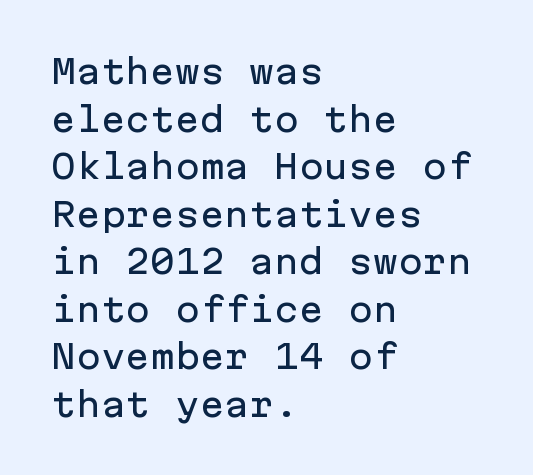
Q: Is the text italic (slanted)? A: No, it is upright.
Q: Is the typeface a serif or a sans-serif typeface? A: Sans-serif.
Q: Is the text underlined? A: No.
Q: How is the paragraph aligned? A: Left-aligned.
Q: Is the spacing between letters normal or unusually wide? A: Normal.
Q: Is the spacing between lines tight, normal or loose? A: Normal.
Q: Width (condensed, normal, or wide)? A: Normal.
Q: Stroke contrast? A: Low.
Q: x-height? A: Medium.
Q: Monospaced? A: Yes.
